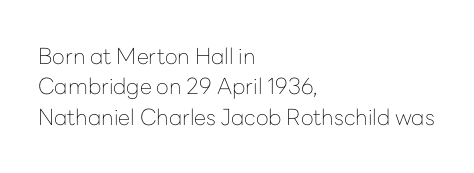
A quiet, ordinary-to-light weight characterises the typeface. The text block is weighted toward the left margin, trailing off unevenly rightward. This rendering leaves character spacing at its baseline value. Characters remain perfectly vertical along every line. The strip under each line holds only bare page.
